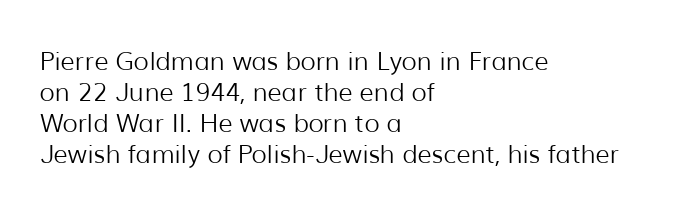
{"italic": "no", "bold": "no", "underline": "no", "align": "left", "line_spacing_ratio": 1.24, "letter_spacing": "normal", "letter_spacing_em": 0.0, "glyph_px": 25}
